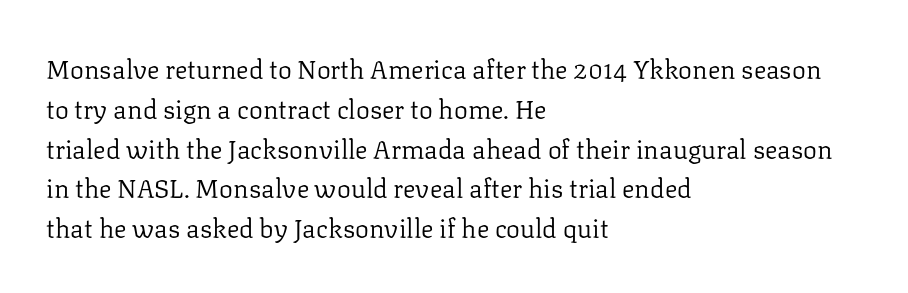
Q: Is the text bold? A: No.
Q: Is the text italic (slanted)? A: No, it is upright.
Q: Is the text underlined? A: No.
Q: How is the paragraph aligned? A: Left-aligned.
Q: Is the spacing between letters normal or unusually wide? A: Normal.
Q: Is the spacing between lines tight, normal or loose? A: Normal.
